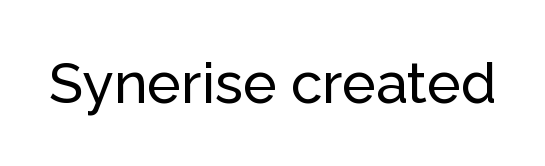
The image shows 57 px sans-serif type, upright; set normal letter spacing, not underlined; low stroke contrast and a medium x-height.
